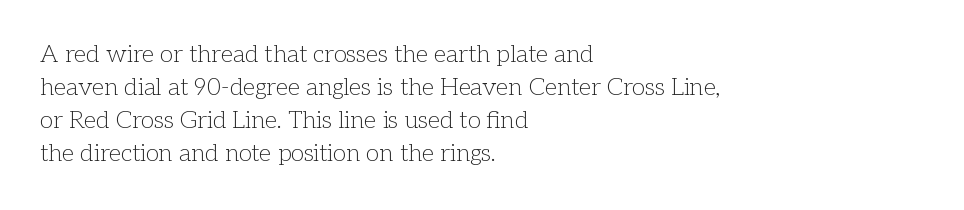
{"italic": "no", "bold": "no", "underline": "no", "align": "left", "line_spacing": "normal", "line_spacing_ratio": 1.38, "letter_spacing": "normal", "letter_spacing_em": 0.0, "glyph_px": 24}
